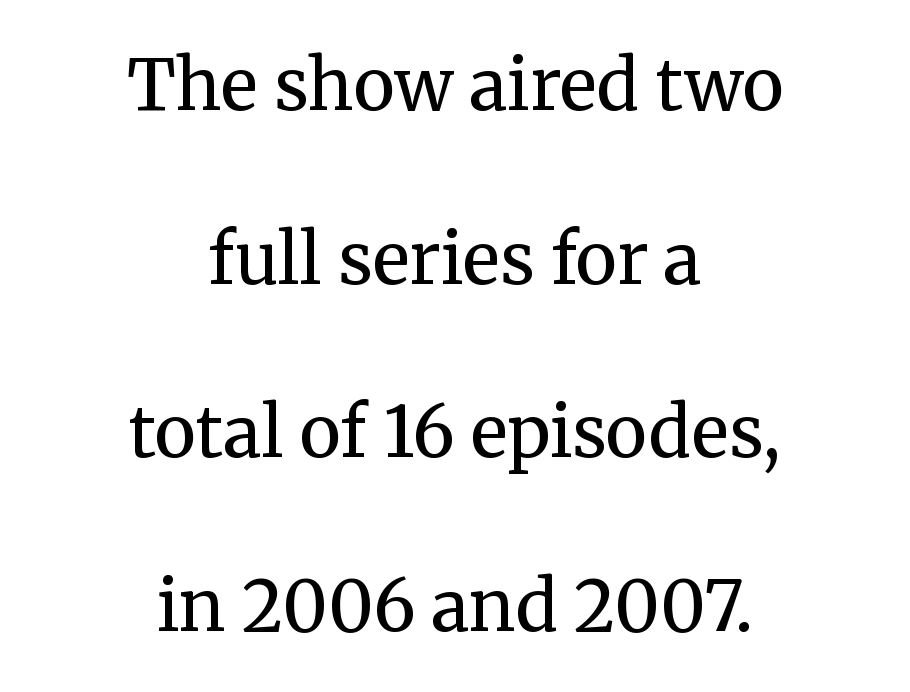
The image shows 70 px regular-weight serif type, upright; set centered, loose line spacing (2.48x), normal letter spacing, not underlined; medium stroke contrast and a medium x-height.
